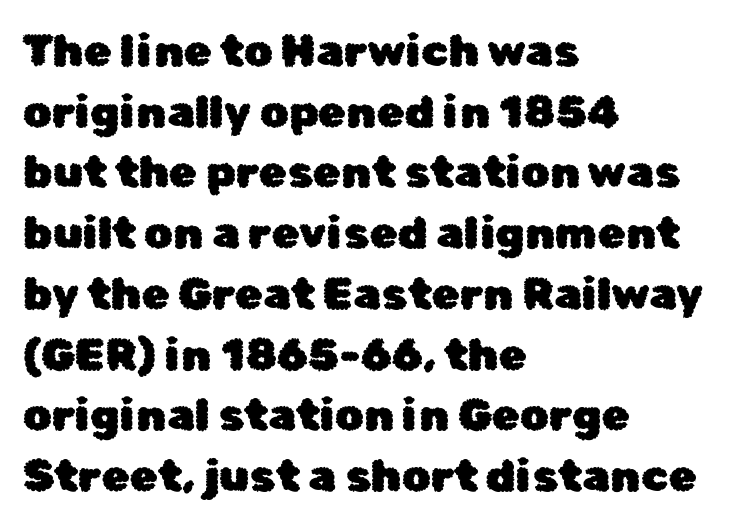
The space directly below the letters is spotless. Each line starts at the same left margin while the right side varies. Designer's note — italics off, roman on. The rendering uses natural spacing where letterforms have individual widths. Short note: letters normally spaced.
